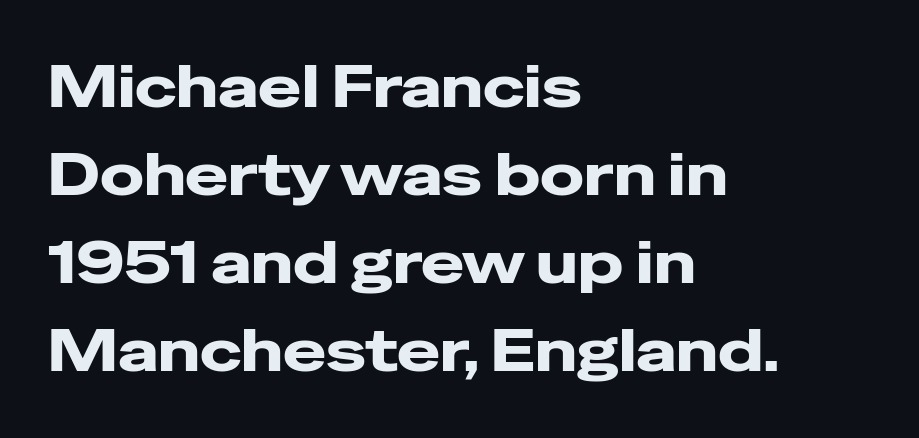
The image shows 58 px wide sans-serif type, upright; set left-aligned, normal line spacing (1.52x), normal letter spacing, not underlined; low stroke contrast and a medium x-height.
